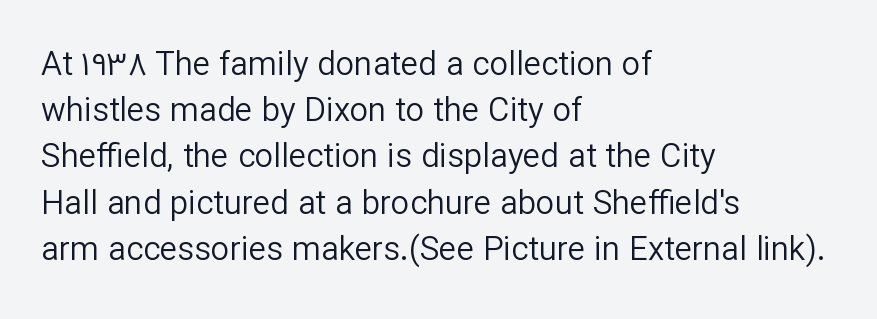
{"serif": "no", "italic": "no", "bold": "no", "weight": "regular", "width": "normal", "stroke_contrast": "low", "x_height": "medium", "monospaced": "no", "underline": "no", "align": "left", "line_spacing": "normal", "line_spacing_ratio": 1.4, "letter_spacing": "normal", "letter_spacing_em": 0.0, "glyph_px": 33}
